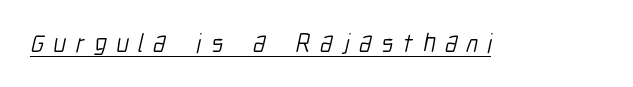
{"bold": "no", "underline": "yes", "letter_spacing": "wide", "letter_spacing_em": 0.37, "glyph_px": 26}
